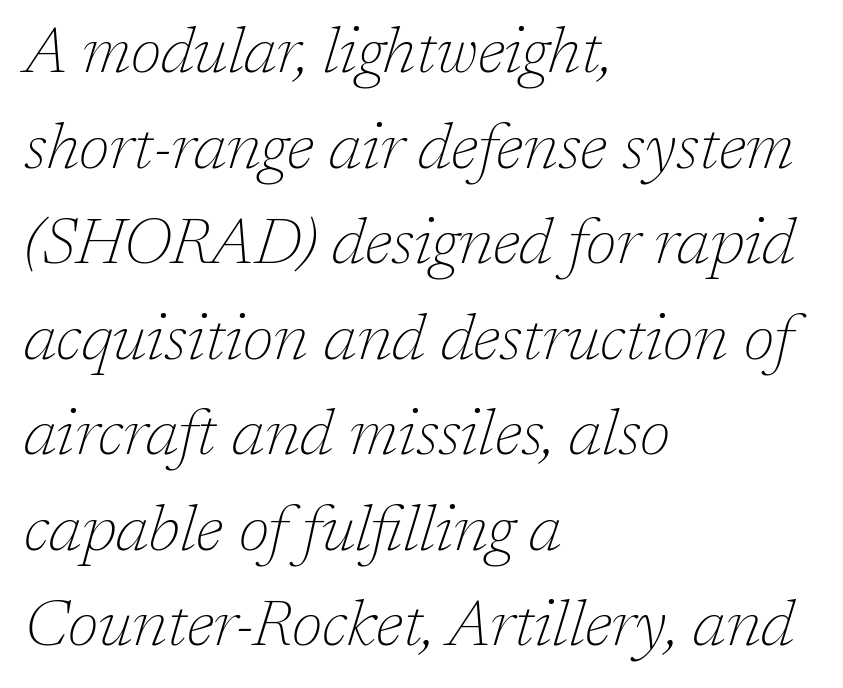
The image shows 65 px thin serif type, italic (leaning right); set left-aligned, normal line spacing (1.47x), normal letter spacing, not underlined; low stroke contrast and a medium x-height.
